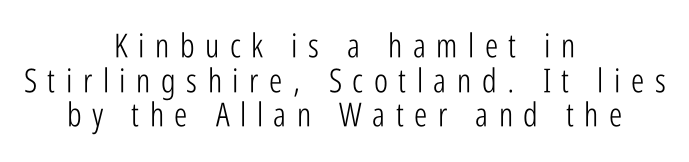
{"serif": "no", "italic": "no", "bold": "no", "weight": "light", "width": "condensed", "stroke_contrast": "low", "x_height": "medium", "monospaced": "no", "underline": "no", "align": "center", "line_spacing": "tight", "line_spacing_ratio": 1.05, "letter_spacing": "wide", "letter_spacing_em": 0.32, "glyph_px": 33}
